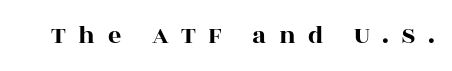
Just letters on the line, the space beneath them empty. Designer's note — italics off, roman on. The tracking jumps out immediately: characters are airy and widely separated.
